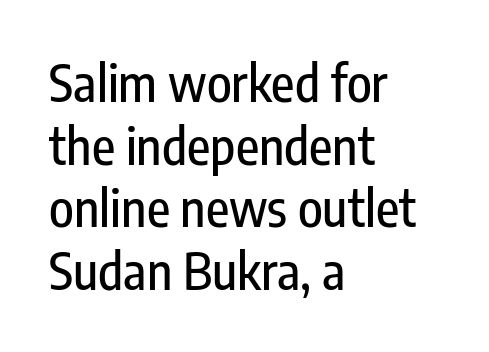
The image shows 51 px condensed sans-serif type, upright; set left-aligned, line spacing 1.23x, normal letter spacing, not underlined; low stroke contrast and a medium x-height.
